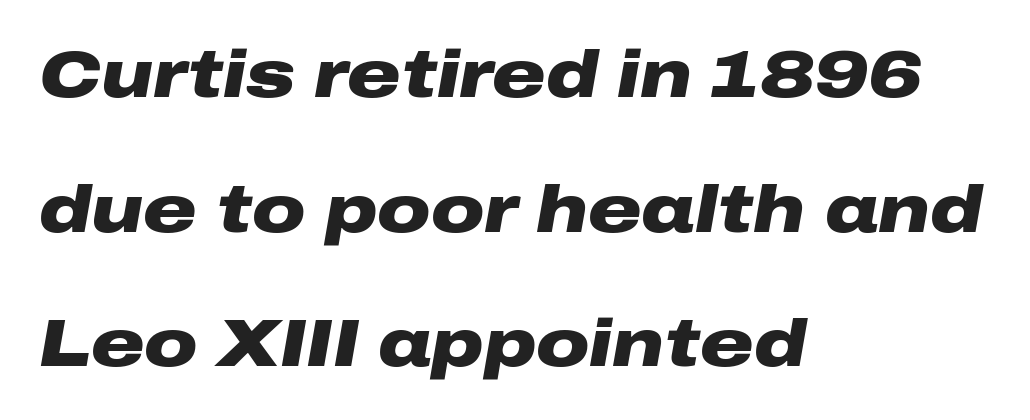
The image shows 66 px heavy, wide type, italic (leaning right); set left-aligned, loose line spacing (2.04x), normal letter spacing, not underlined; low stroke contrast and a medium x-height.
